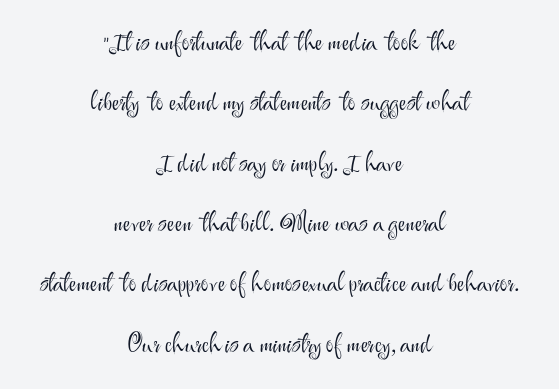
Q: Is the text bold? A: No.
Q: Is the text underlined? A: No.
Q: How is the paragraph aligned? A: Centered.
Q: Is the spacing between letters normal or unusually wide? A: Normal.
Q: Is the spacing between lines tight, normal or loose? A: Loose.
